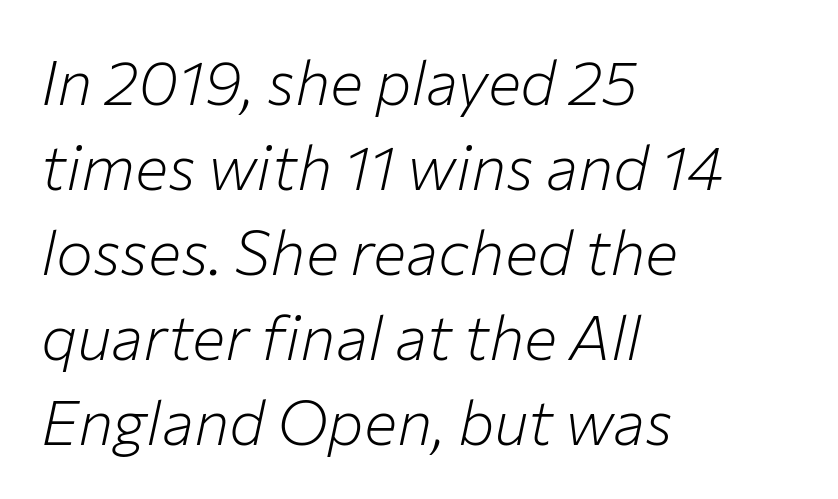
The compositor pushed each line to the left boundary. Is this a fixed-width face? No — the glyphs have proportional, varying widths. Does extra space separate the letters? No, they use regular spacing. A light-to-regular cut is what we see here. One glance says typical: line gaps are just what's usual. The text carries the slant typical of an italic or oblique font.
